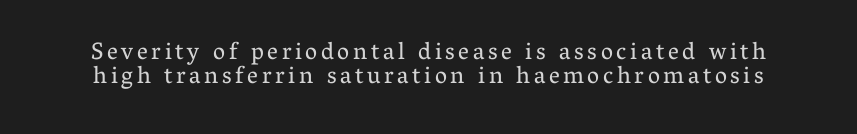
Q: Is the text bold? A: No.
Q: Is the text italic (slanted)? A: No, it is upright.
Q: Is the text underlined? A: No.
Q: How is the paragraph aligned? A: Centered.
Q: Is the spacing between lines tight, normal or loose? A: Tight.
